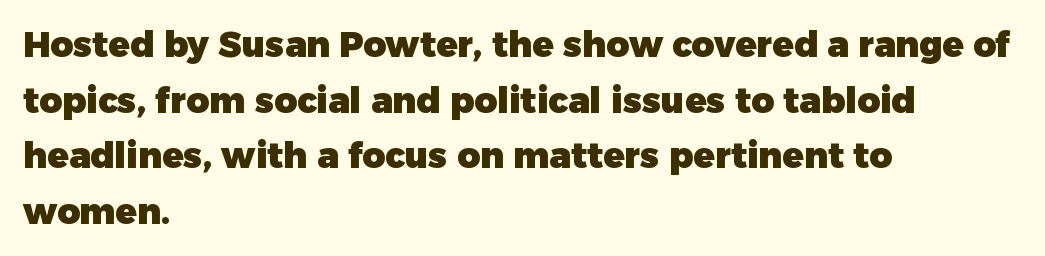
Varying glyph widths throughout — classic text-font behaviour. Rule under the text: the space is simply empty. Nothing sits at the stroke ends, so this counts as sans-serif. In terms of posture, this sample is upright.
